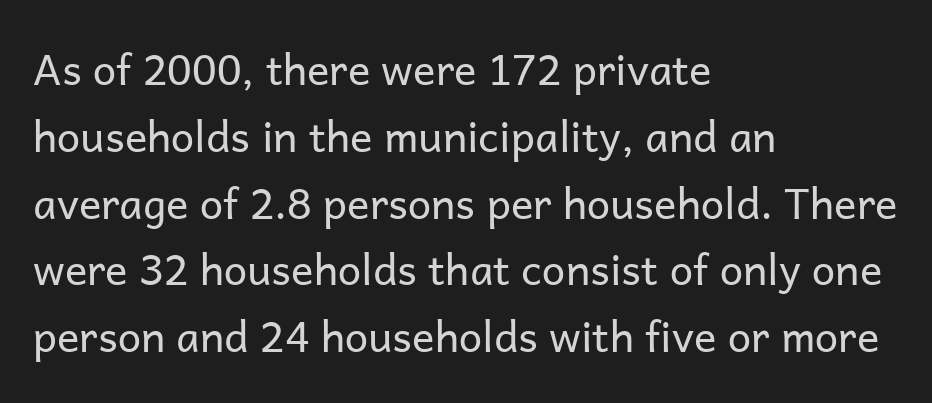
Are there feet on the stems? There aren't — it's a sans. The rendering anchors every line to the left-hand side. Default kerning and tracking; the words read as compact shapes. The baseline area is clear. The face used here is proportionally spaced, like ordinary book or web type.
